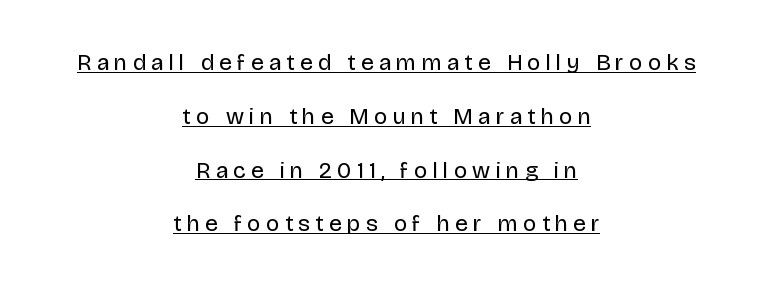
Weight: in the light-to-regular range. Students, observe: this is what heavily led, spacious text looks like. What stands out about the letter spacing? Its width — letters are far apart. Compared with undecorated copy, this sample adds a rule below the words. A typesetter would mark this as roman, not italic. A student would call this center alignment; a typographer would say set centered.
